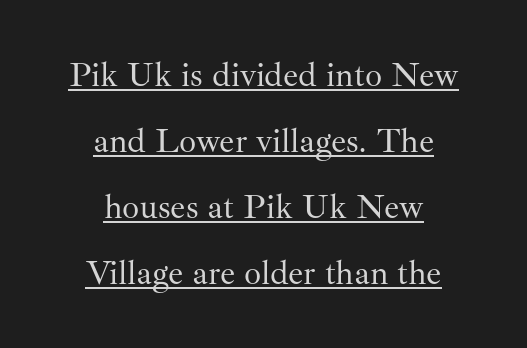
The image shows 34 px regular-weight serif type, upright; set centered, loose line spacing (1.94x), normal letter spacing, underlined; medium stroke contrast and a small x-height.
